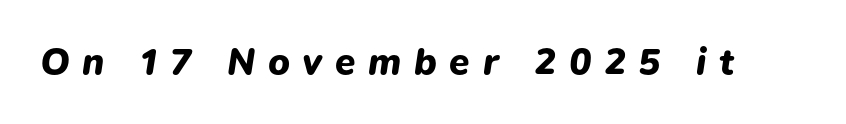
Proportional: the letters do not fall into vertical columns. In terms of letterspacing, this is a distinctly airy, spread setting. Any mark beneath the type? The region is blank. Strokes here are thick enough to call this a true bold. Every character sits at an angle, as italics do.
